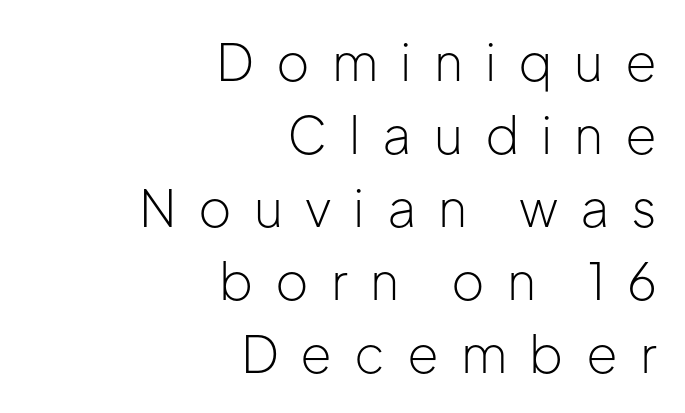
The image shows 51 px light sans-serif type, upright; set right-aligned, normal line spacing (1.43x), unusually wide letter spacing (+0.43 em), not underlined; low stroke contrast and a medium x-height.
